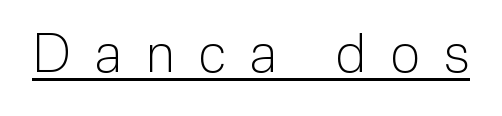
The image shows 53 px light sans-serif type, upright; set unusually wide letter spacing (+0.46 em), underlined; low stroke contrast and a medium x-height.
